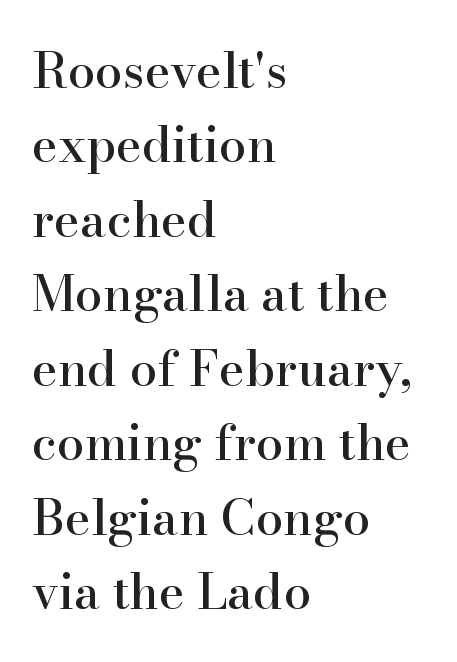
Character widths vary here, with narrow letters taking less room than wide ones. Type style note: has serifs. Italic: no, the glyphs are upright roman. A typesetter would call this leading conventional body-copy spacing. These lines are set flush left with a ragged right edge.
